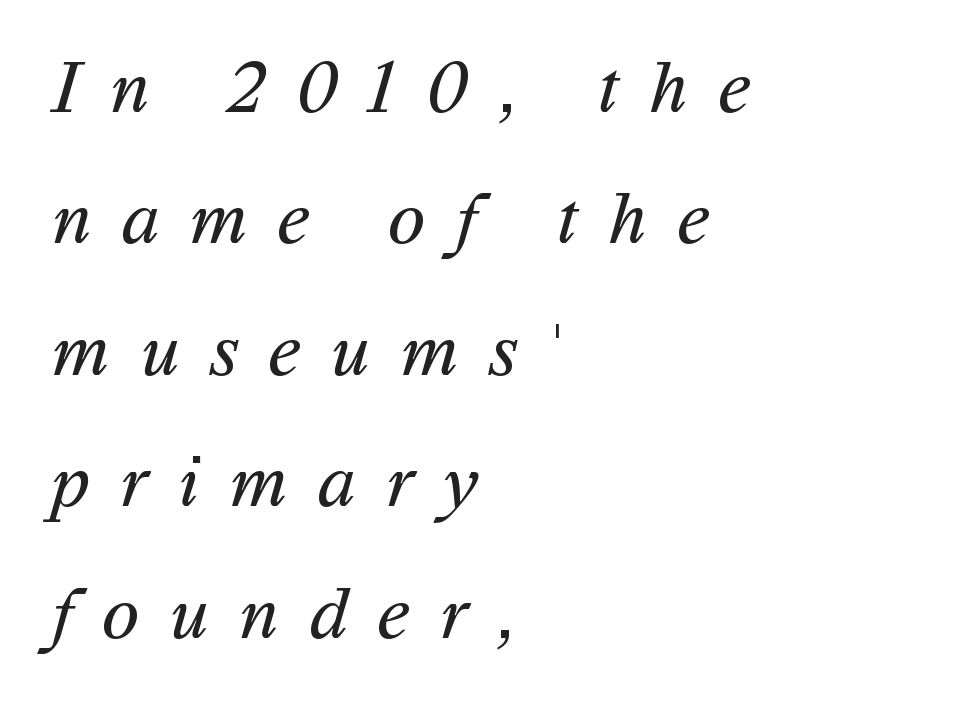
The image shows 76 px regular-weight sans-serif type; set left-aligned, line spacing 1.73x, unusually wide letter spacing (+0.4 em), not underlined; medium stroke contrast and a medium x-height.
